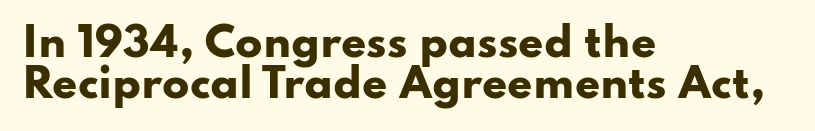
Characters follow at the spacing the type designer built in. No italicization has been applied; the sample stays upright. If you measured baseline to baseline, you'd find a short distance. This sample has the flowing, uneven cadence of proportional lettering. The font family rendered here belongs to the sans-serif group. Honestly, there is no underline to notice here at all.
